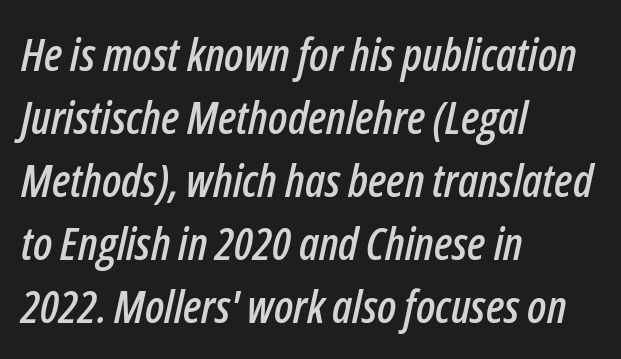
The image shows 46 px condensed type, italic (leaning right); set left-aligned, normal line spacing (1.37x), normal letter spacing, not underlined; low stroke contrast and a medium x-height.
